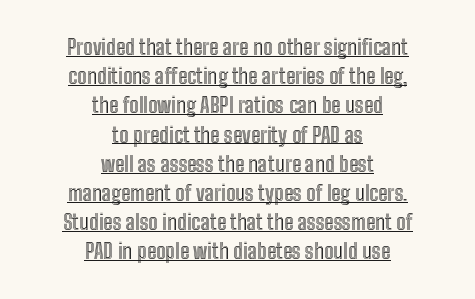
{"italic": "no", "underline": "yes", "align": "center", "line_spacing": "normal", "line_spacing_ratio": 1.39, "letter_spacing": "normal", "letter_spacing_em": 0.0, "glyph_px": 21}
